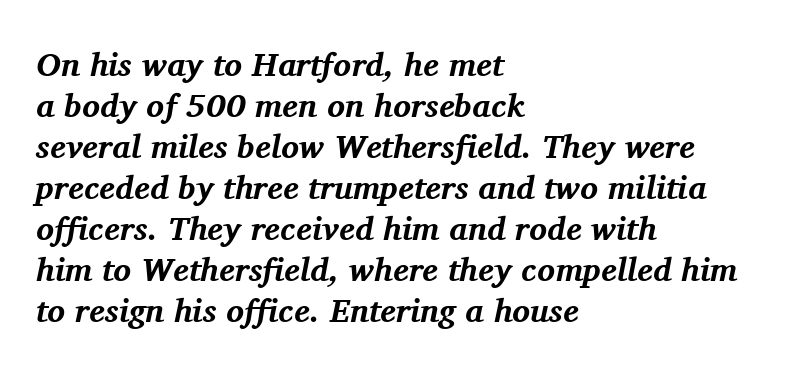
The image shows 33 px bold serif type, italic (leaning right); set left-aligned, line spacing 1.24x, normal letter spacing, not underlined; medium stroke contrast and a medium x-height.
